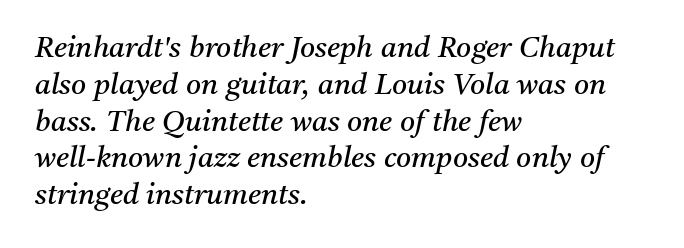
Q: Is the text bold? A: No.
Q: Is the text italic (slanted)? A: Yes, it leans right by about 11 degrees.
Q: Is the typeface a serif or a sans-serif typeface? A: Serif.
Q: Is the text underlined? A: No.
Q: How is the paragraph aligned? A: Left-aligned.
Q: Is the spacing between letters normal or unusually wide? A: Normal.
Q: Is the spacing between lines tight, normal or loose? A: Normal.
Q: Width (condensed, normal, or wide)? A: Normal.
Q: Stroke contrast? A: Medium.
Q: x-height? A: Medium.
Q: Monospaced? A: No.
